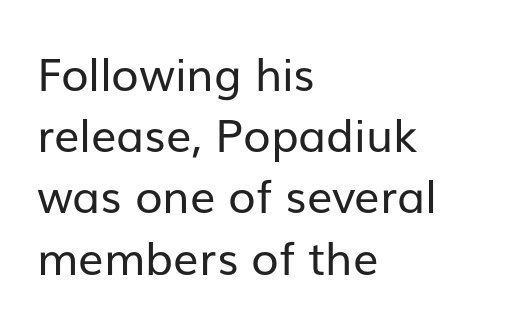
Q: Is the text bold? A: No.
Q: Is the text italic (slanted)? A: No, it is upright.
Q: Is the typeface a serif or a sans-serif typeface? A: Sans-serif.
Q: Is the text underlined? A: No.
Q: How is the paragraph aligned? A: Left-aligned.
Q: Is the spacing between letters normal or unusually wide? A: Normal.
Q: Is the spacing between lines tight, normal or loose? A: Normal.
Q: Width (condensed, normal, or wide)? A: Normal.
Q: Stroke contrast? A: Low.
Q: x-height? A: Medium.
Q: Monospaced? A: No.
